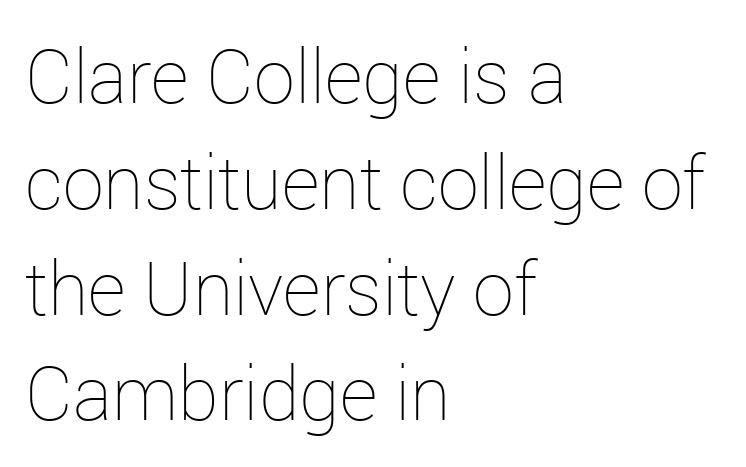
Q: Is the text bold? A: No.
Q: Is the text italic (slanted)? A: No, it is upright.
Q: Is the text underlined? A: No.
Q: How is the paragraph aligned? A: Left-aligned.
Q: Is the spacing between letters normal or unusually wide? A: Normal.
Q: Is the spacing between lines tight, normal or loose? A: Normal.
Q: Width (condensed, normal, or wide)? A: Normal.
Q: Stroke contrast? A: Low.
Q: x-height? A: Medium.
Q: Monospaced? A: No.
